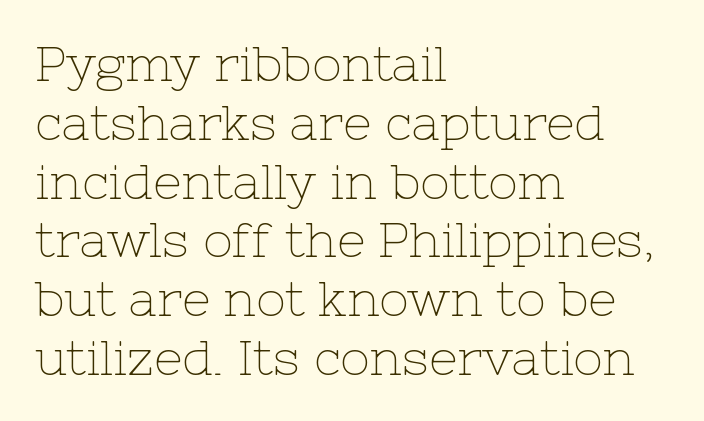
Q: Is the text bold? A: No.
Q: Is the text italic (slanted)? A: No, it is upright.
Q: Is the typeface a serif or a sans-serif typeface? A: Serif.
Q: Is the text underlined? A: No.
Q: How is the paragraph aligned? A: Left-aligned.
Q: Is the spacing between letters normal or unusually wide? A: Normal.
Q: Width (condensed, normal, or wide)? A: Normal.
Q: Stroke contrast? A: Low.
Q: x-height? A: Medium.
Q: Monospaced? A: No.
